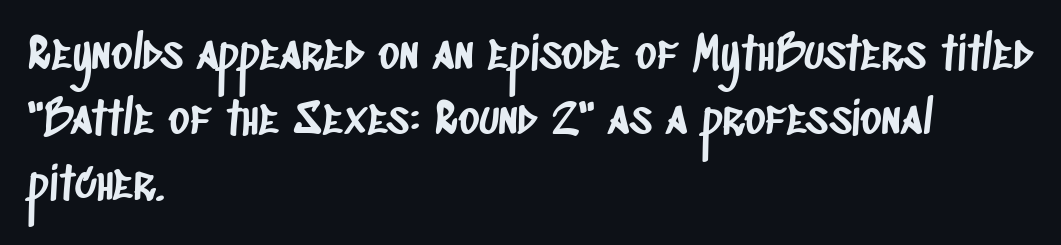
The image shows 45 px condensed sans-serif type; set left-aligned, normal line spacing (1.45x), normal letter spacing, not underlined; low stroke contrast and a large x-height.
